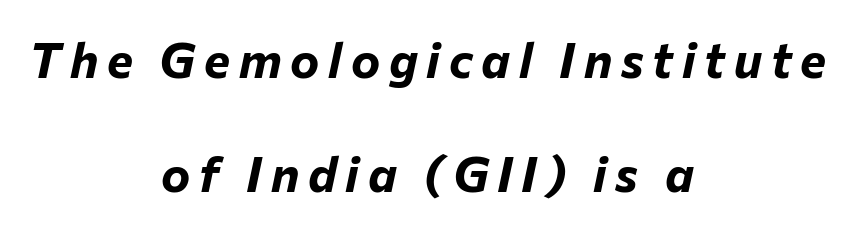
Q: Is the text bold? A: Yes.
Q: Is the text italic (slanted)? A: Yes, it leans right by about 12 degrees.
Q: Is the text underlined? A: No.
Q: How is the paragraph aligned? A: Centered.
Q: Is the spacing between lines tight, normal or loose? A: Loose.
Q: Width (condensed, normal, or wide)? A: Normal.
Q: Stroke contrast? A: Low.
Q: x-height? A: Medium.
Q: Monospaced? A: No.
